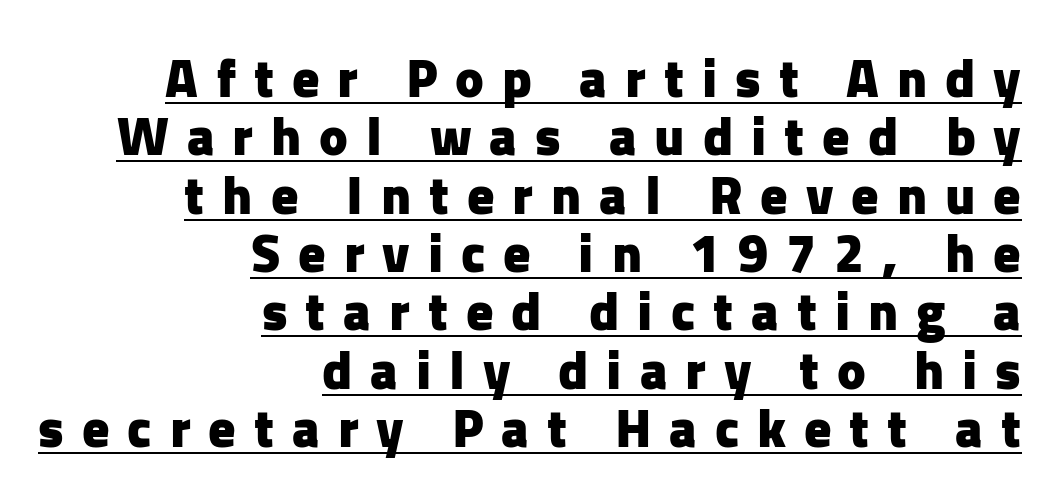
{"serif": "no", "italic": "no", "bold": "yes", "weight": "heavy", "width": "normal", "stroke_contrast": "low", "x_height": "medium", "monospaced": "no", "underline": "yes", "align": "right", "line_spacing": "tight", "line_spacing_ratio": 1.08, "letter_spacing": "wide", "letter_spacing_em": 0.33, "glyph_px": 54}
